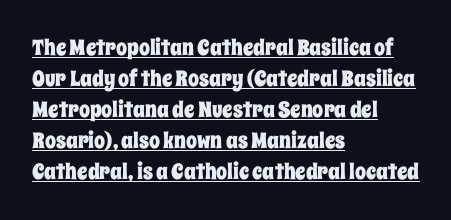
Q: Is the text italic (slanted)? A: No, it is upright.
Q: Is the text underlined? A: Yes.
Q: How is the paragraph aligned? A: Left-aligned.
Q: Is the spacing between letters normal or unusually wide? A: Normal.
Q: Is the spacing between lines tight, normal or loose? A: Normal.
